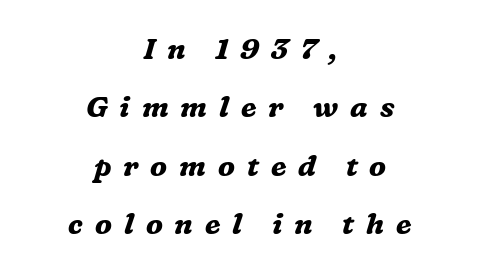
The image shows 29 px bold serif type, italic (leaning right); set centered, loose line spacing (2.01x), unusually wide letter spacing (+0.41 em), not underlined; medium stroke contrast and a medium x-height.
